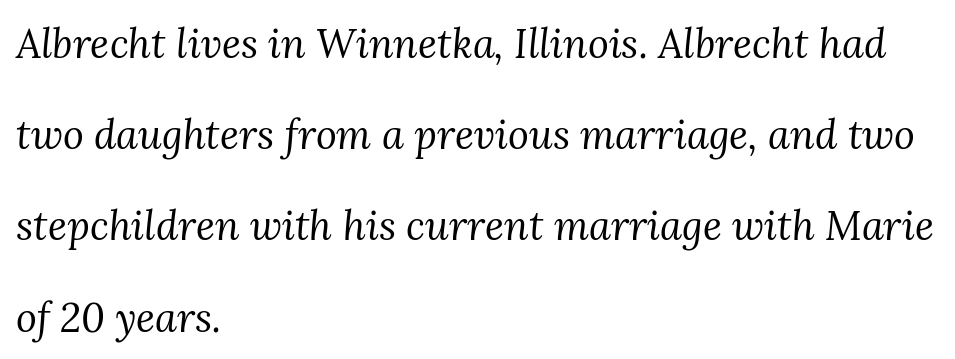
The image shows 40 px regular-weight serif type, italic (leaning right); set left-aligned, loose line spacing (2.28x), normal letter spacing, not underlined; medium stroke contrast and a medium x-height.
